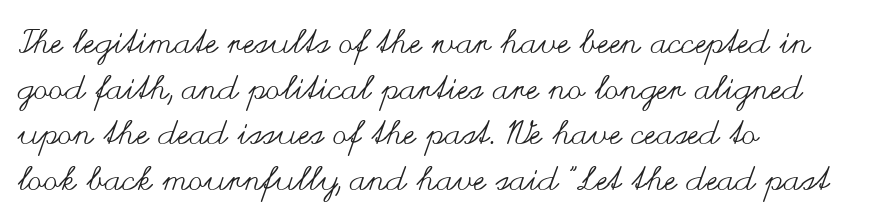
Q: Is the text bold? A: No.
Q: Is the text italic (slanted)? A: Yes.
Q: Is the text underlined? A: No.
Q: How is the paragraph aligned? A: Left-aligned.
Q: Is the spacing between letters normal or unusually wide? A: Normal.
Q: Is the spacing between lines tight, normal or loose? A: Normal.
Q: Width (condensed, normal, or wide)? A: Wide.
Q: Stroke contrast? A: Medium.
Q: x-height? A: Small.
Q: Monospaced? A: No.
